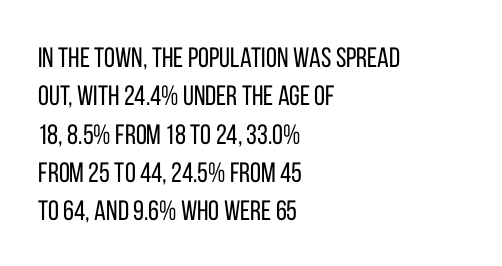
The image shows 28 px regular-weight, condensed sans-serif type, upright; set left-aligned, normal line spacing (1.37x), normal letter spacing, not underlined; low stroke contrast and a large x-height.
